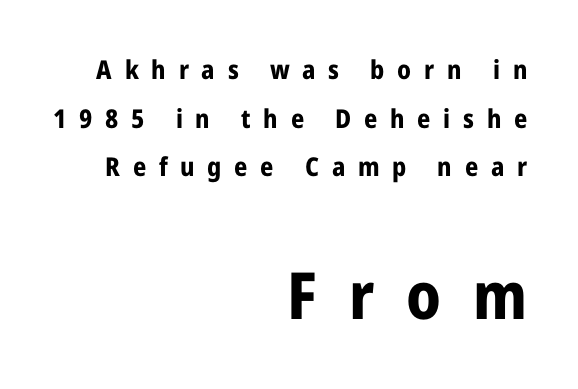
{"serif": "no", "italic": "no", "bold": "yes", "weight": "bold", "width": "condensed", "stroke_contrast": "low", "x_height": "medium", "monospaced": "no", "underline": "no", "align": "right", "line_spacing_ratio": 1.87, "letter_spacing": "wide", "letter_spacing_em": 0.49, "larger_block": "second", "size_ratio": 2.5, "glyph_px": 65}
